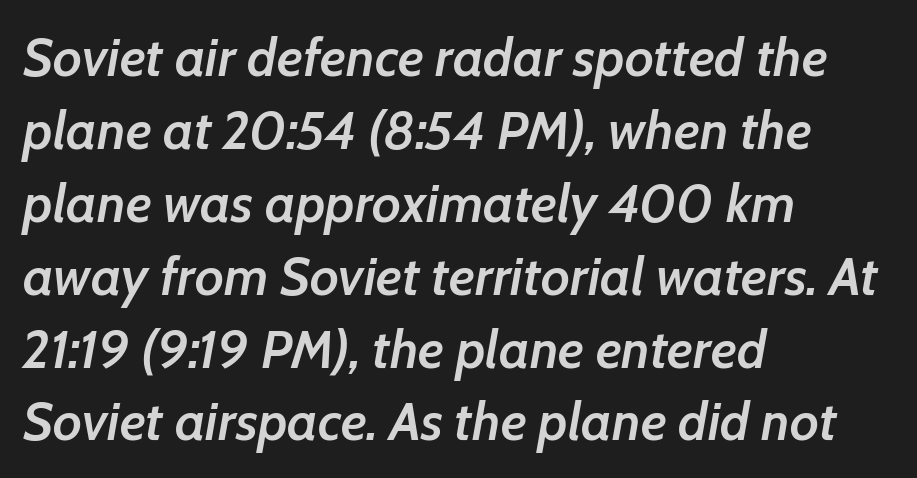
Is the type bold? Partly — it's a semibold, heavier than regular but not fully bold. Caption: multi-line text, flush left, ragged right. Short note: letters normally spaced. This sample uses an oblique cut, with every glyph tilted off the vertical.
